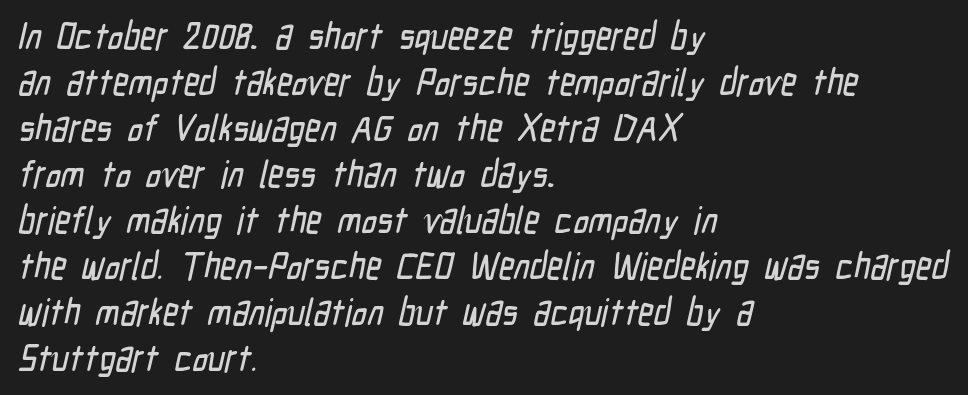
{"serif": "no", "width": "condensed", "stroke_contrast": "low", "x_height": "medium", "monospaced": "no", "underline": "no", "align": "left", "line_spacing_ratio": 1.21, "letter_spacing": "normal", "letter_spacing_em": 0.0, "glyph_px": 38}
